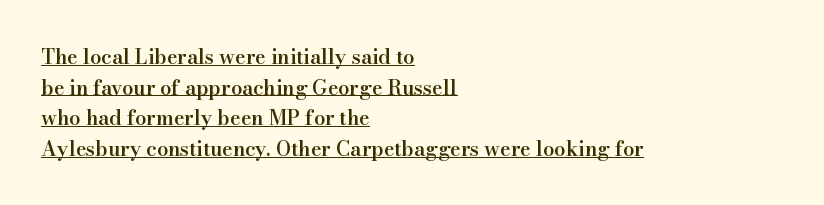
{"italic": "no", "bold": "semi", "underline": "yes", "align": "left", "line_spacing": "normal", "line_spacing_ratio": 1.53, "letter_spacing": "normal", "letter_spacing_em": 0.0, "glyph_px": 20}
